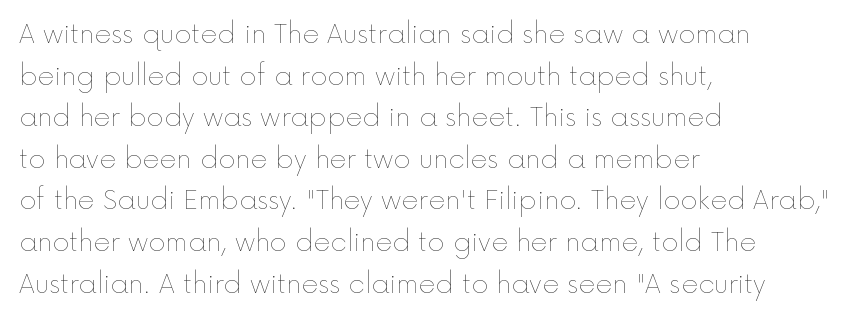
Q: Is the text bold? A: No.
Q: Is the text italic (slanted)? A: No, it is upright.
Q: Is the text underlined? A: No.
Q: How is the paragraph aligned? A: Left-aligned.
Q: Is the spacing between letters normal or unusually wide? A: Normal.
Q: Is the spacing between lines tight, normal or loose? A: Normal.
